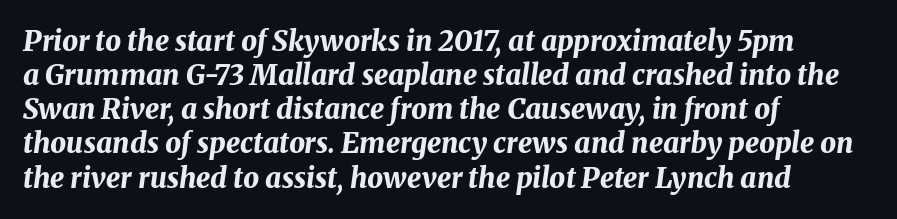
{"italic": "yes", "lean": "right", "slant_degrees": 8, "bold": "yes", "weight": "bold", "width": "normal", "stroke_contrast": "medium", "x_height": "medium", "monospaced": "no", "underline": "no", "align": "left", "line_spacing_ratio": 1.22, "letter_spacing": "normal", "letter_spacing_em": 0.0, "glyph_px": 28}
